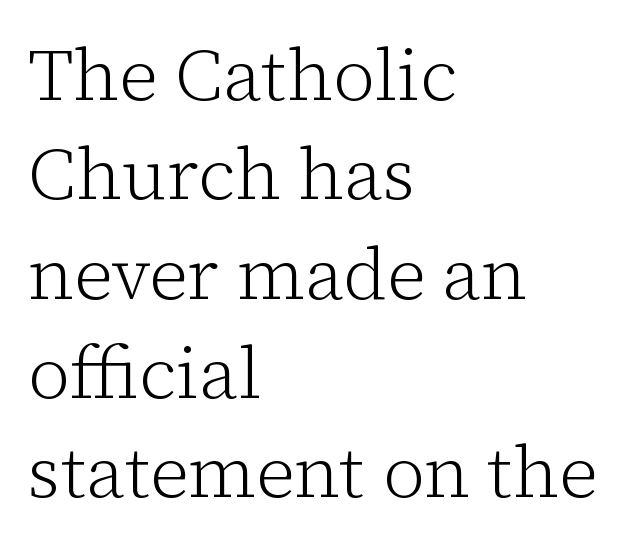
Q: Is the text bold? A: No.
Q: Is the text italic (slanted)? A: No, it is upright.
Q: Is the typeface a serif or a sans-serif typeface? A: Serif.
Q: Is the text underlined? A: No.
Q: How is the paragraph aligned? A: Left-aligned.
Q: Is the spacing between letters normal or unusually wide? A: Normal.
Q: Is the spacing between lines tight, normal or loose? A: Normal.
Q: Width (condensed, normal, or wide)? A: Normal.
Q: Stroke contrast? A: Low.
Q: x-height? A: Medium.
Q: Monospaced? A: No.
